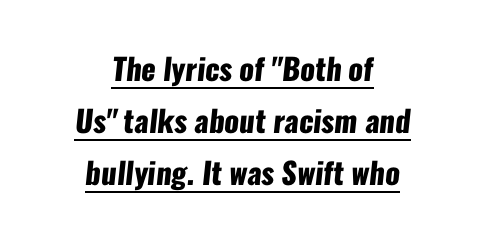
Q: Is the text bold? A: Yes.
Q: Is the typeface a serif or a sans-serif typeface? A: Sans-serif.
Q: Is the text underlined? A: Yes.
Q: How is the paragraph aligned? A: Centered.
Q: Is the spacing between letters normal or unusually wide? A: Normal.
Q: Width (condensed, normal, or wide)? A: Condensed.
Q: Stroke contrast? A: Low.
Q: x-height? A: Medium.
Q: Monospaced? A: No.
